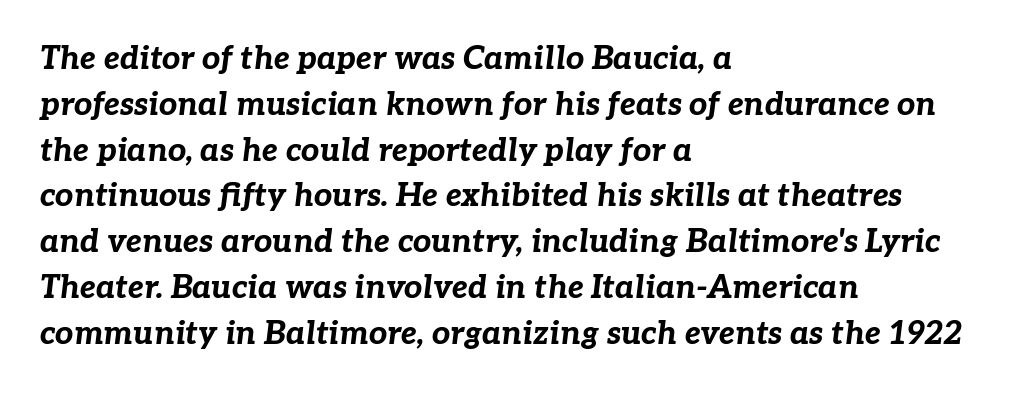
Q: Is the text bold? A: Yes.
Q: Is the text italic (slanted)? A: Yes, it leans right by about 7 degrees.
Q: Is the text underlined? A: No.
Q: How is the paragraph aligned? A: Left-aligned.
Q: Is the spacing between letters normal or unusually wide? A: Normal.
Q: Is the spacing between lines tight, normal or loose? A: Normal.
Q: Width (condensed, normal, or wide)? A: Normal.
Q: Stroke contrast? A: Low.
Q: x-height? A: Medium.
Q: Monospaced? A: No.
